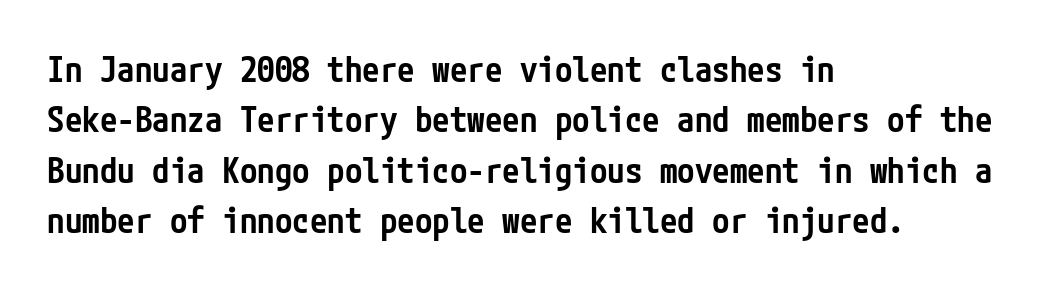
{"serif": "no", "italic": "no", "bold": "semi", "weight": "semibold", "width": "condensed", "stroke_contrast": "low", "x_height": "medium", "underline": "no", "align": "left", "line_spacing": "normal", "line_spacing_ratio": 1.44, "letter_spacing": "normal", "letter_spacing_em": 0.0, "glyph_px": 35}
